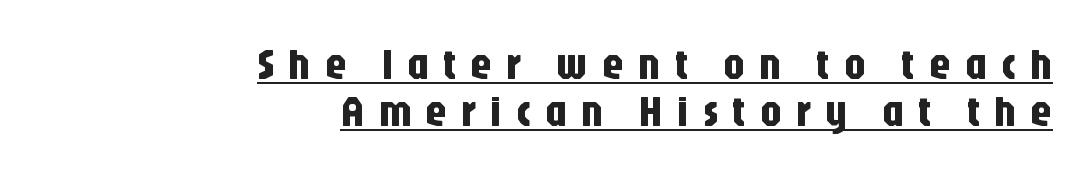
The rendering uses a small line-height, squeezing the rows. Type style note: lacks serifs. Each letter keeps its own natural width here, so spacing adapts to shape. The lettering stays uniformly vertical, giving the passage a roman look. This is underlined copy, the kind a proofreader might mark for attention. Observe the wide spacing: letters keep a clear distance from each other.
